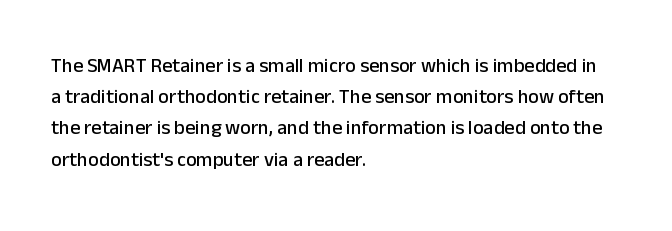
The image shows 20 px text type, upright; set left-aligned, normal line spacing (1.56x), normal letter spacing, not underlined.
